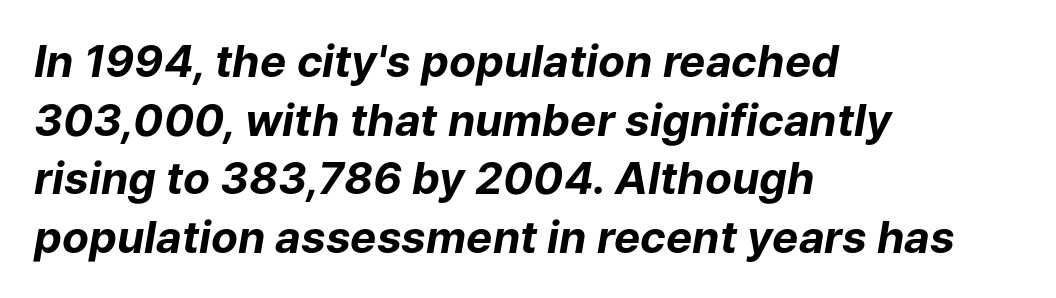
Q: Is the text bold? A: Yes.
Q: Is the text italic (slanted)? A: Yes, it leans right by about 9 degrees.
Q: Is the text underlined? A: No.
Q: How is the paragraph aligned? A: Left-aligned.
Q: Is the spacing between letters normal or unusually wide? A: Normal.
Q: Is the spacing between lines tight, normal or loose? A: Normal.
Q: Width (condensed, normal, or wide)? A: Normal.
Q: Stroke contrast? A: Low.
Q: x-height? A: Medium.
Q: Monospaced? A: No.
